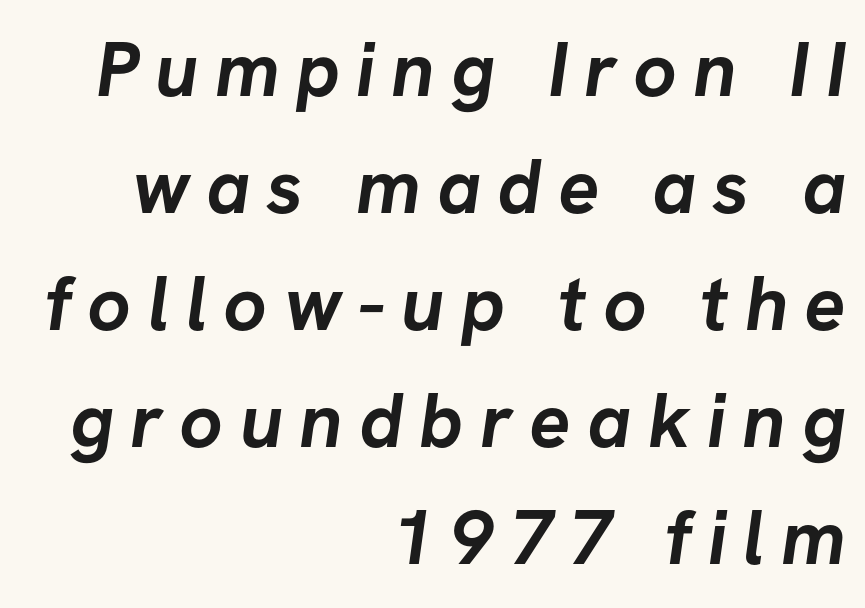
Q: Is the text bold? A: Yes.
Q: Is the typeface a serif or a sans-serif typeface? A: Sans-serif.
Q: Is the text underlined? A: No.
Q: How is the paragraph aligned? A: Right-aligned.
Q: Is the spacing between letters normal or unusually wide? A: Unusually wide.
Q: Is the spacing between lines tight, normal or loose? A: Normal.
Q: Width (condensed, normal, or wide)? A: Normal.
Q: Stroke contrast? A: Low.
Q: x-height? A: Medium.
Q: Monospaced? A: No.
